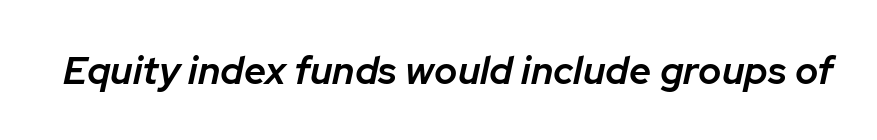
Q: Is the text bold? A: Semi-bold.
Q: Is the text italic (slanted)? A: Yes, it leans right by about 12 degrees.
Q: Is the text underlined? A: No.
Q: Is the spacing between letters normal or unusually wide? A: Normal.
Q: Width (condensed, normal, or wide)? A: Normal.
Q: Stroke contrast? A: Low.
Q: x-height? A: Medium.
Q: Monospaced? A: No.
